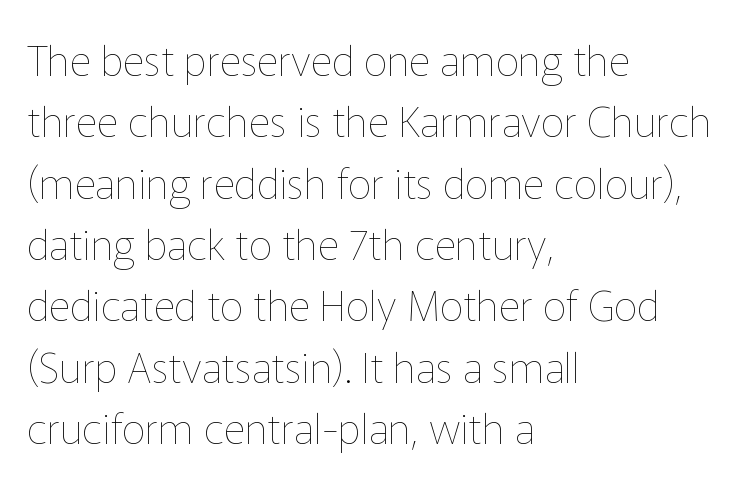
The image shows 42 px thin type, upright; set left-aligned, normal line spacing (1.46x), normal letter spacing, not underlined; low stroke contrast and a medium x-height.
